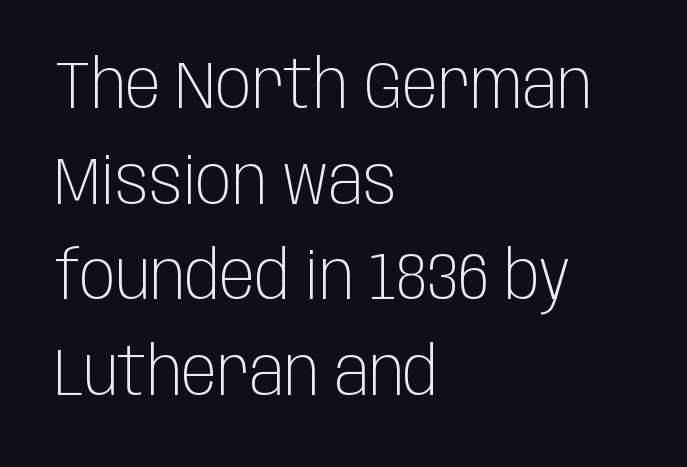
Compared with a centered layout, this one pins lines to the left instead. Underlining? Definitely not there. A typesetter would label this face a sans. Style check: upright. A typesetter would call this leading conventional body-copy spacing.
